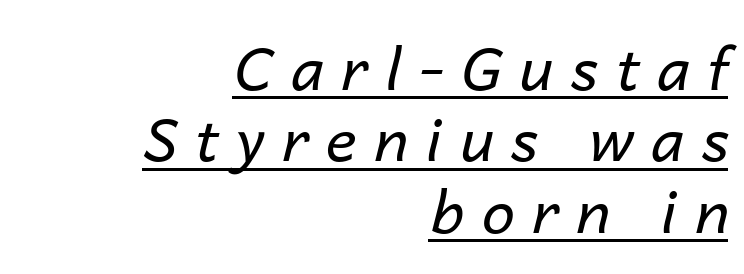
Tracking here is generous; glyphs stand well apart from one another. In designer terms, the underline attribute is active on this setting. The passage shown is typed in a proportional face where columns would drift. This rendering uses right alignment, leaving the left contour irregular. The whole block is typeset with a tilt.
